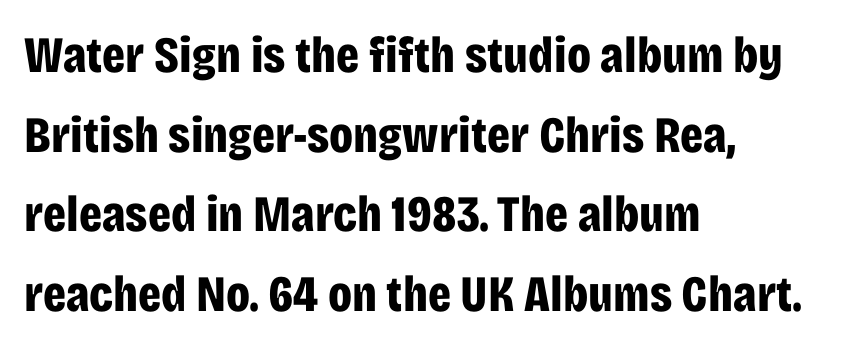
The image shows 51 px bold, condensed sans-serif type, upright; set left-aligned, normal line spacing (1.56x), normal letter spacing, not underlined; low stroke contrast and a large x-height.
